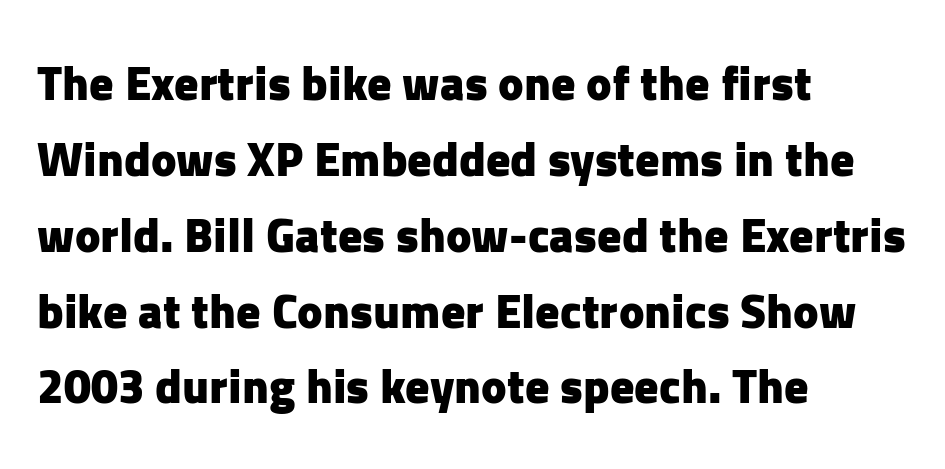
{"serif": "no", "italic": "no", "bold": "yes", "weight": "heavy", "width": "normal", "stroke_contrast": "low", "x_height": "medium", "monospaced": "no", "underline": "no", "align": "left", "line_spacing": "normal", "line_spacing_ratio": 1.58, "letter_spacing": "normal", "letter_spacing_em": 0.0, "glyph_px": 48}
